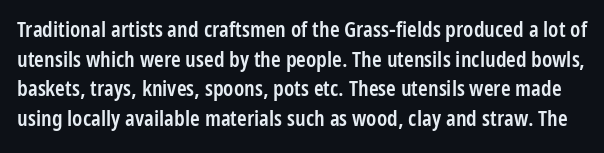
The face used here is rendered with its standard letterfit. Compared with typical paragraphs, the rows here are spaced about the same. Is the type bold? Partly — it's a semibold, heavier than regular but not fully bold. You can tell it's not italic because the verticals are truly vertical.
